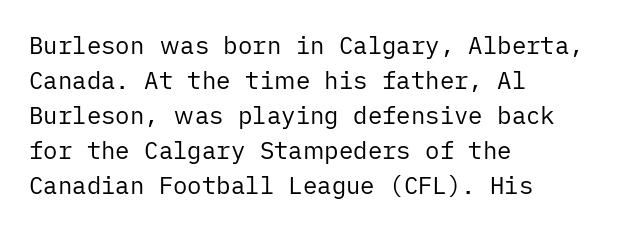
No word sits above an underline. This is the regular roman posture of the typeface. The lines in this sample share a left origin and differ only in where they stop. Successive baselines arrive at the customary interval.
